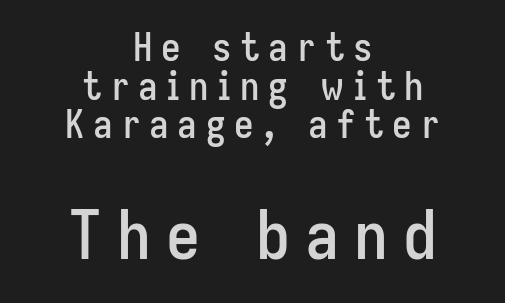
The image shows 68 px condensed sans-serif type, upright; set centered, tight line spacing (0.99x), unusually wide letter spacing (+0.22 em), not underlined; the second (bottom) block is 1.74x larger; low stroke contrast and a medium x-height.
